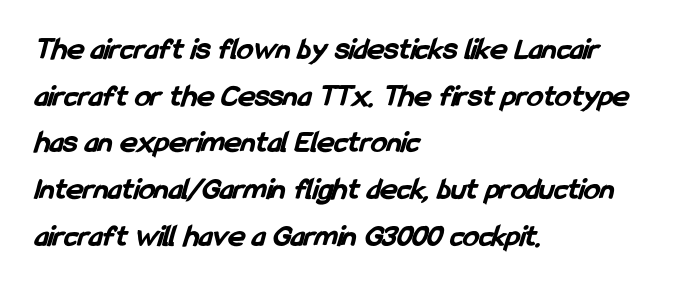
The image shows 32 px bold, condensed sans-serif type; set left-aligned, normal line spacing (1.46x), normal letter spacing, not underlined; low stroke contrast and a medium x-height.
